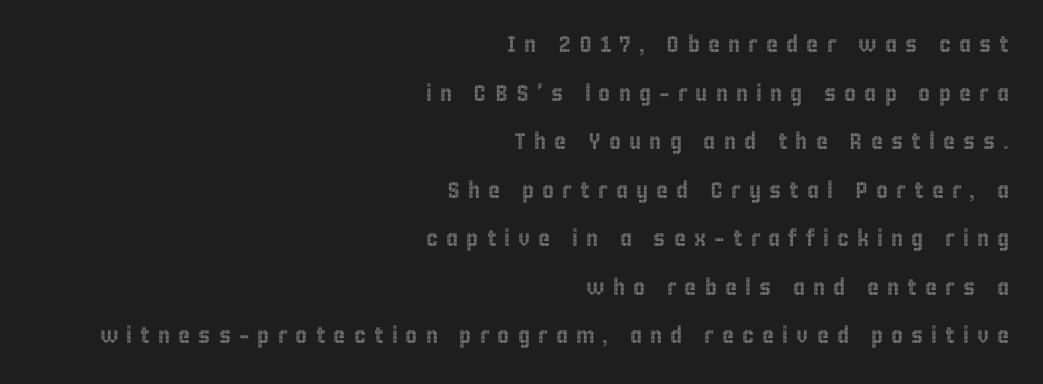
The image shows 23 px text type, upright; set right-aligned, loose line spacing (2.11x), unusually wide letter spacing (+0.35 em), not underlined.
